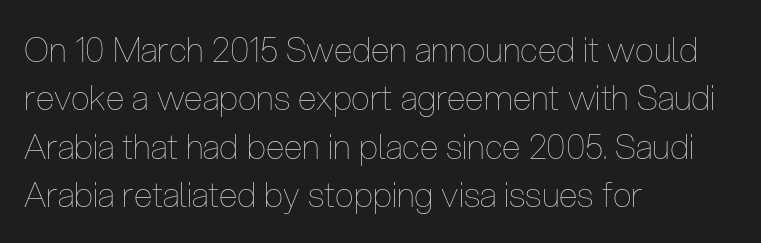
{"italic": "no", "bold": "no", "weight": "thin", "width": "condensed", "stroke_contrast": "low", "x_height": "medium", "monospaced": "no", "underline": "no", "align": "left", "line_spacing": "normal", "line_spacing_ratio": 1.42, "letter_spacing": "normal", "letter_spacing_em": 0.0, "glyph_px": 34}
